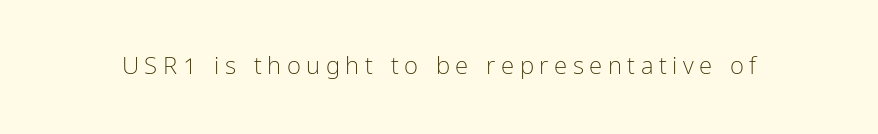
{"italic": "no", "bold": "no", "underline": "no", "letter_spacing": "wide", "letter_spacing_em": 0.23, "glyph_px": 24}
